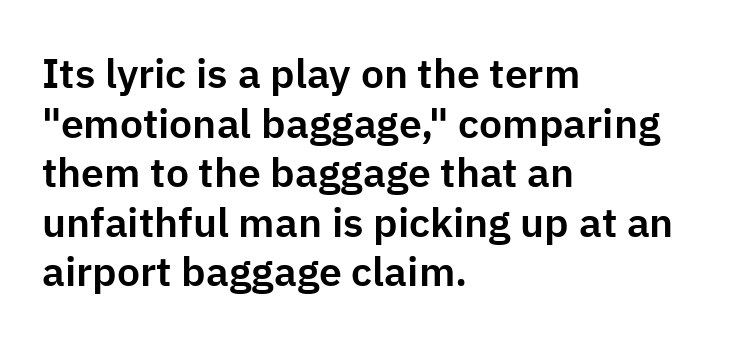
The letters advance in unequal steps, a hallmark of proportional type. Unlike italic type, these characters show no tilt at all. Compared with a centered layout, this one pins lines to the left instead. Classification — sans serif. The tracking reads as untouched default to a designer's eye.
